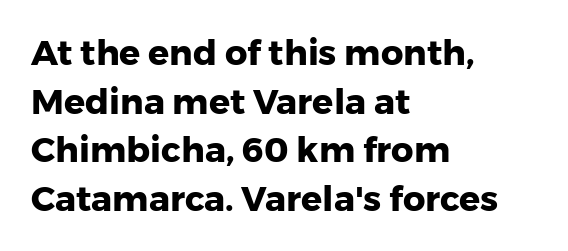
The image shows 35 px heavy sans-serif type, upright; set left-aligned, normal line spacing (1.39x), normal letter spacing, not underlined; low stroke contrast and a medium x-height.
